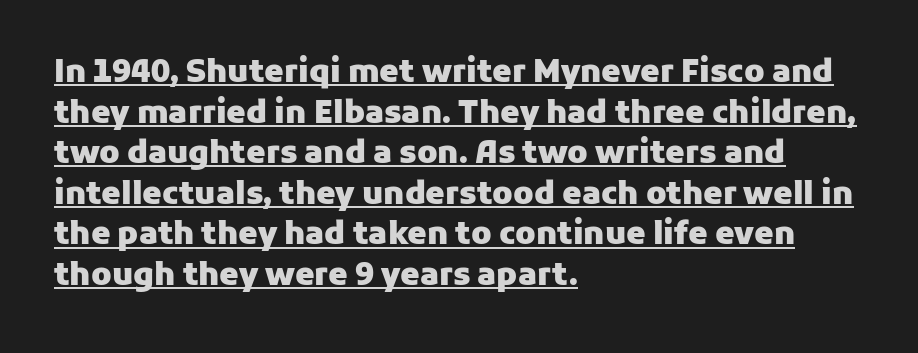
Stroke thickness is high; the sample reads as a true bold. Does the leading feel generous? No, just average. Rendered with straight, roman letterforms. Varying glyph widths throughout — classic text-font behaviour.
